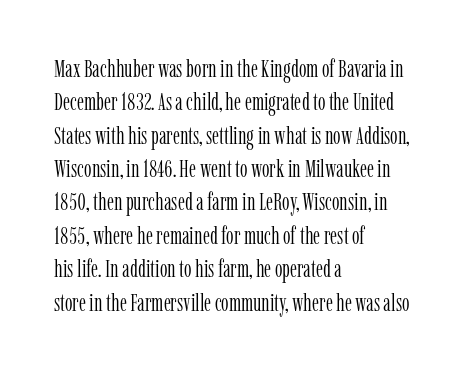
The image shows 24 px text type, upright; set left-aligned, normal line spacing (1.39x), normal letter spacing, not underlined.
